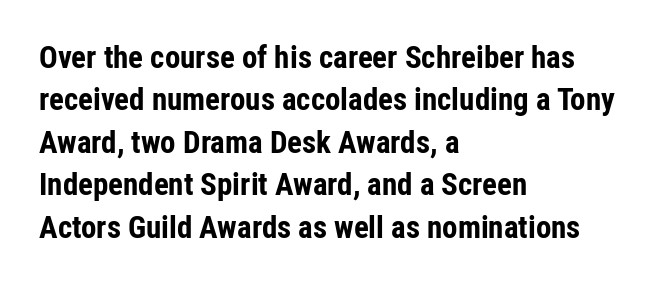
{"serif": "no", "italic": "no", "bold": "yes", "weight": "bold", "width": "condensed", "stroke_contrast": "low", "x_height": "medium", "monospaced": "no", "underline": "no", "align": "left", "line_spacing": "normal", "line_spacing_ratio": 1.37, "letter_spacing": "normal", "letter_spacing_em": 0.0, "glyph_px": 31}
